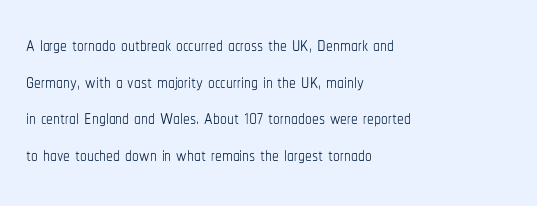
The image shows 27 px text type, upright; set left-aligned, normal line spacing (1.36x), normal letter spacing, not underlined.
